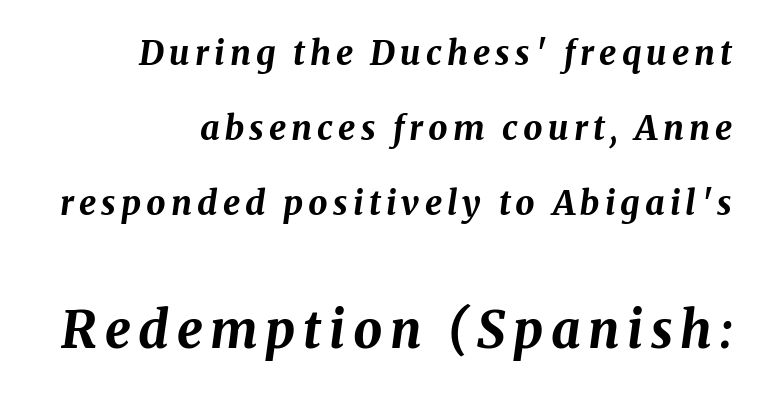
{"italic": "yes", "lean": "right", "slant_degrees": 8, "bold": "yes", "weight": "bold", "width": "normal", "stroke_contrast": "medium", "x_height": "medium", "monospaced": "no", "underline": "no", "align": "right", "line_spacing": "loose", "line_spacing_ratio": 2.21, "larger_block": "second", "size_ratio": 1.5, "glyph_px": 51}
